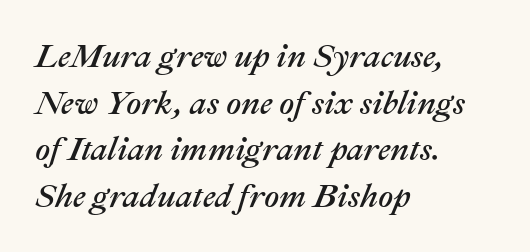
Spacing verdict: proportional, widths tailored to each character. All the whitespace from short lines collects on the right. The passage shown stacks its lines at a standard gap. The passage shown has conventional tracking throughout. A typesetter would mark this as italic.
